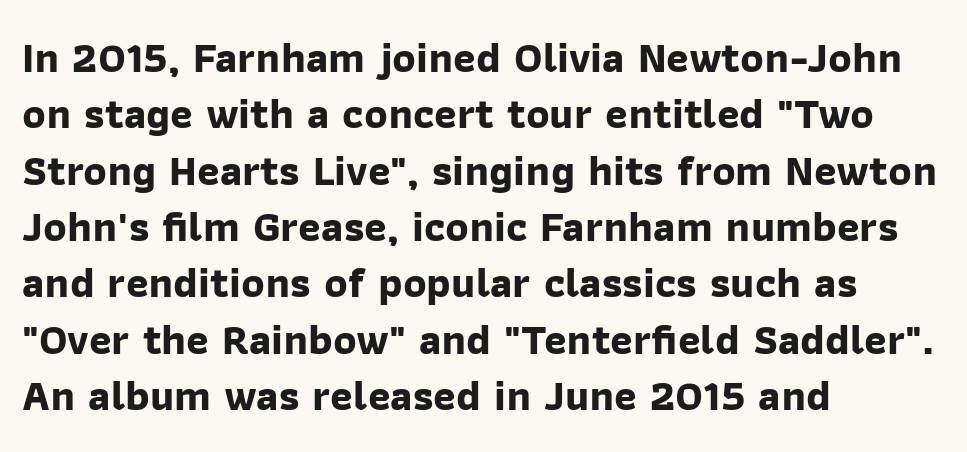
Q: Is the text bold? A: Yes.
Q: Is the typeface a serif or a sans-serif typeface? A: Sans-serif.
Q: Is the text underlined? A: No.
Q: How is the paragraph aligned? A: Left-aligned.
Q: Is the spacing between letters normal or unusually wide? A: Normal.
Q: Is the spacing between lines tight, normal or loose? A: Normal.
Q: Width (condensed, normal, or wide)? A: Normal.
Q: Stroke contrast? A: Low.
Q: x-height? A: Medium.
Q: Monospaced? A: No.
